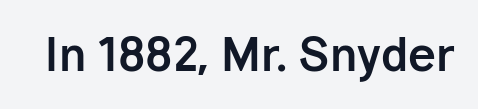
Students, note that the glyphs here touch the page at normal intervals. Varying glyph widths throughout — classic text-font behaviour. Typographically, this falls in the sans-serif category. Thick stems and heavy bowls — unmistakably bold. The letters stand straight up with perfectly vertical stems. The zone under the glyphs is completely vacant.
